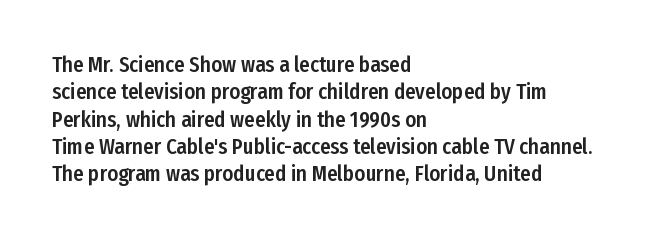
Q: Is the text italic (slanted)? A: No, it is upright.
Q: Is the text underlined? A: No.
Q: How is the paragraph aligned? A: Left-aligned.
Q: Is the spacing between letters normal or unusually wide? A: Normal.
Q: Is the spacing between lines tight, normal or loose? A: Normal.
